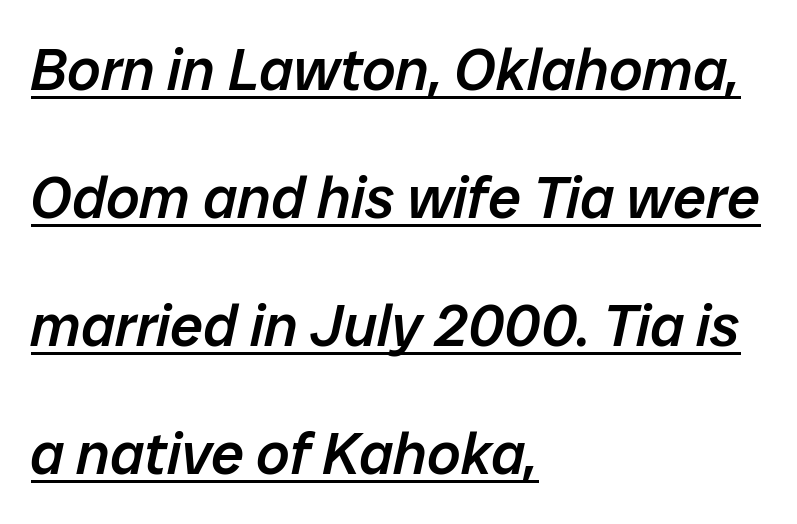
The glyphs look as if they've been sheared to an angle. Notice the strokes are somewhat thickened but not fully heavy: this is a semibold. Observe the ordinary spacing: letters are neighbours, not strangers. A typesetter would call this proportional, since set widths differ per character. In designer terms, the underline attribute is active on this setting. Line beginnings align vertically; line endings do not.
